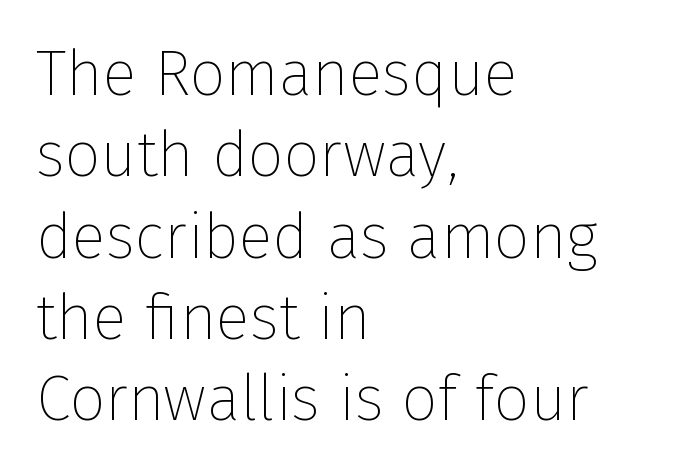
The image shows 63 px thin sans-serif type, upright; set left-aligned, normal line spacing (1.29x), normal letter spacing, not underlined; low stroke contrast and a medium x-height.
